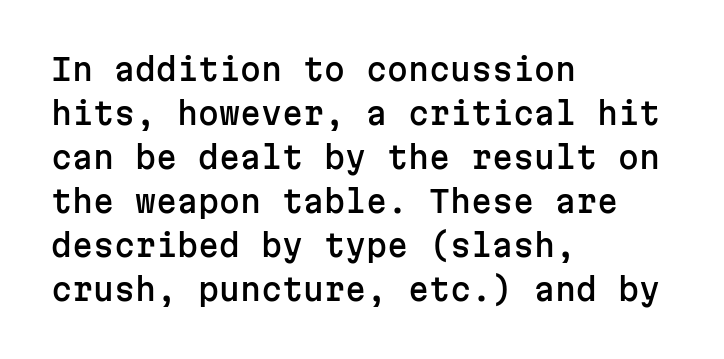
The lines in this sample share a left origin and differ only in where they stop. The face used here is rendered with its standard letterfit. If you drew a line through each stem, it would be perfectly vertical. Spacing verdict: monospaced, one width for all characters. The face used here is a sans, in the tradition of grotesques and geometrics. Just letters on the line, the space beneath them empty.
